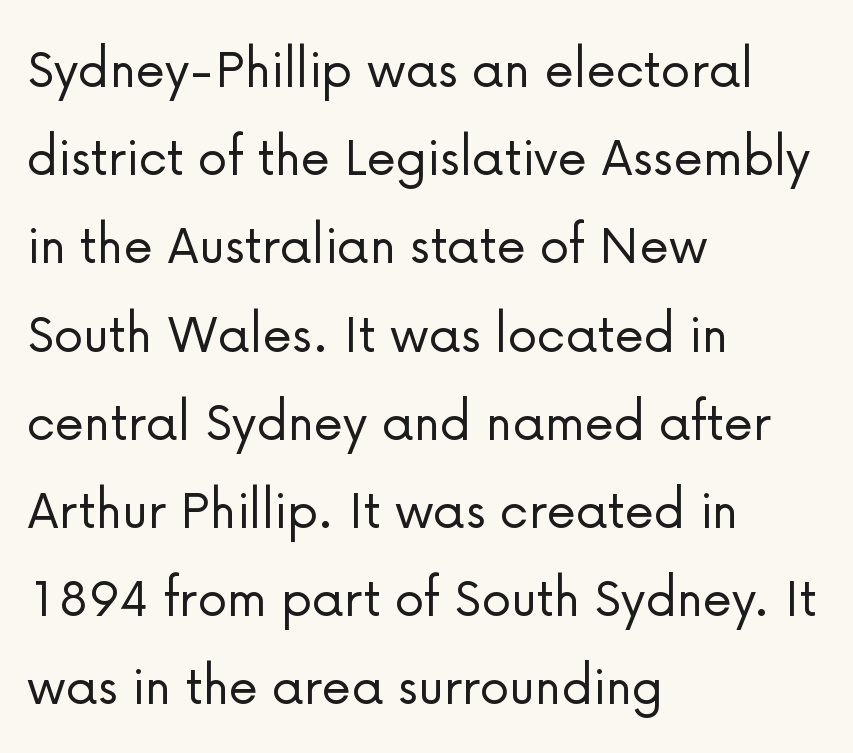
Does extra space separate the letters? No, they use regular spacing. These lines are rendered in a variable-pitch font. Alignment: flush left. Stroke terminals: plain, sans-serif. The lines sit at an ordinary, default distance from one another. No chunkiness to these letters — they're not bold.
